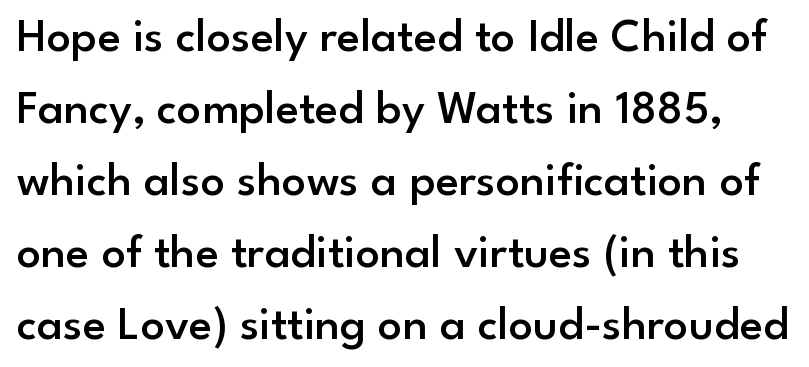
Q: Is the text bold? A: Semi-bold.
Q: Is the text italic (slanted)? A: No, it is upright.
Q: Is the typeface a serif or a sans-serif typeface? A: Sans-serif.
Q: Is the text underlined? A: No.
Q: Is the spacing between letters normal or unusually wide? A: Normal.
Q: Is the spacing between lines tight, normal or loose? A: Normal.
Q: Width (condensed, normal, or wide)? A: Normal.
Q: Stroke contrast? A: Low.
Q: x-height? A: Small.
Q: Monospaced? A: No.
